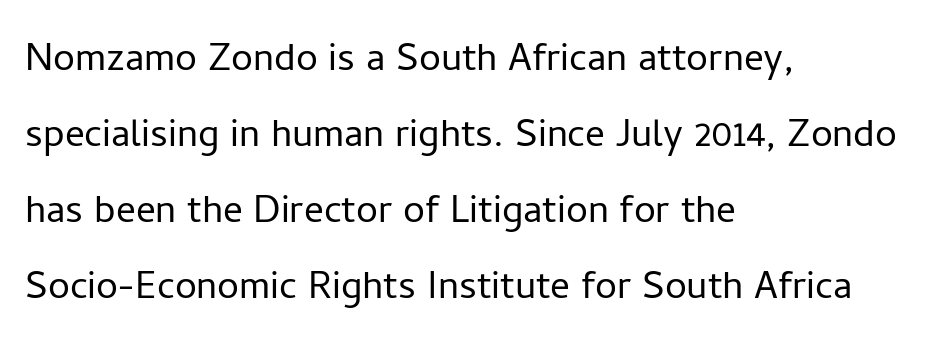
{"serif": "no", "italic": "no", "bold": "no", "weight": "light", "width": "normal", "stroke_contrast": "low", "x_height": "medium", "monospaced": "no", "underline": "no", "align": "left", "line_spacing": "normal", "line_spacing_ratio": 1.55, "letter_spacing": "normal", "letter_spacing_em": 0.0, "glyph_px": 49}
